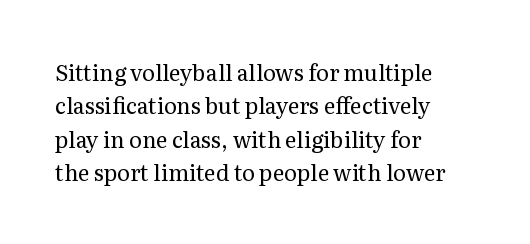
The image shows 22 px text type, upright; set left-aligned, normal line spacing (1.52x), normal letter spacing, not underlined.
